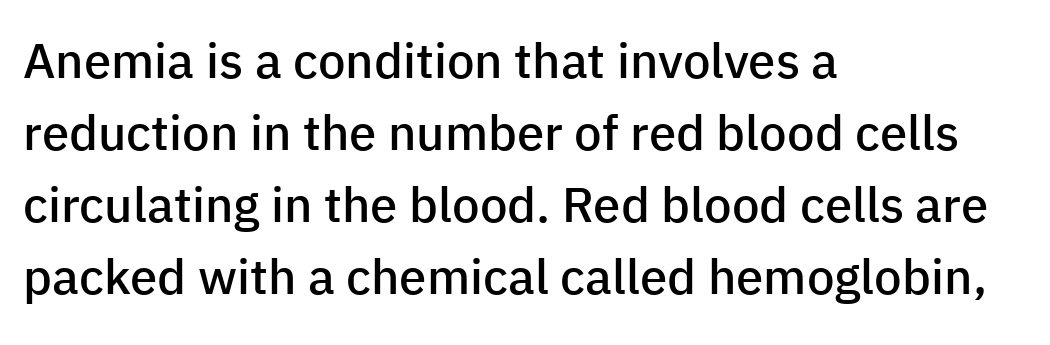
Q: Is the text bold? A: Semi-bold.
Q: Is the text italic (slanted)? A: No, it is upright.
Q: Is the typeface a serif or a sans-serif typeface? A: Sans-serif.
Q: Is the text underlined? A: No.
Q: How is the paragraph aligned? A: Left-aligned.
Q: Is the spacing between letters normal or unusually wide? A: Normal.
Q: Is the spacing between lines tight, normal or loose? A: Normal.
Q: Width (condensed, normal, or wide)? A: Normal.
Q: Stroke contrast? A: Low.
Q: x-height? A: Medium.
Q: Monospaced? A: No.
